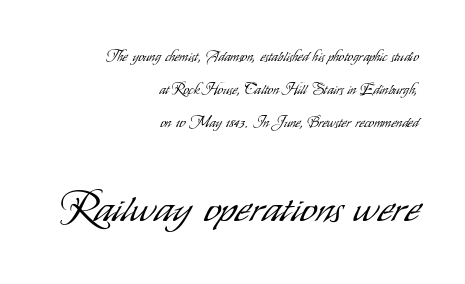
Q: Is the text bold? A: No.
Q: Is the text italic (slanted)? A: Yes.
Q: Is the typeface a serif or a sans-serif typeface? A: Sans-serif.
Q: Is the text underlined? A: No.
Q: How is the paragraph aligned? A: Right-aligned.
Q: Is the spacing between letters normal or unusually wide? A: Normal.
Q: Is the spacing between lines tight, normal or loose? A: Loose.
Q: Which block of text is set in a larger size, the first (top) or the second (bottom)? A: The second (bottom) one.
Q: Width (condensed, normal, or wide)? A: Condensed.
Q: Stroke contrast? A: Low.
Q: x-height? A: Small.
Q: Monospaced? A: No.
